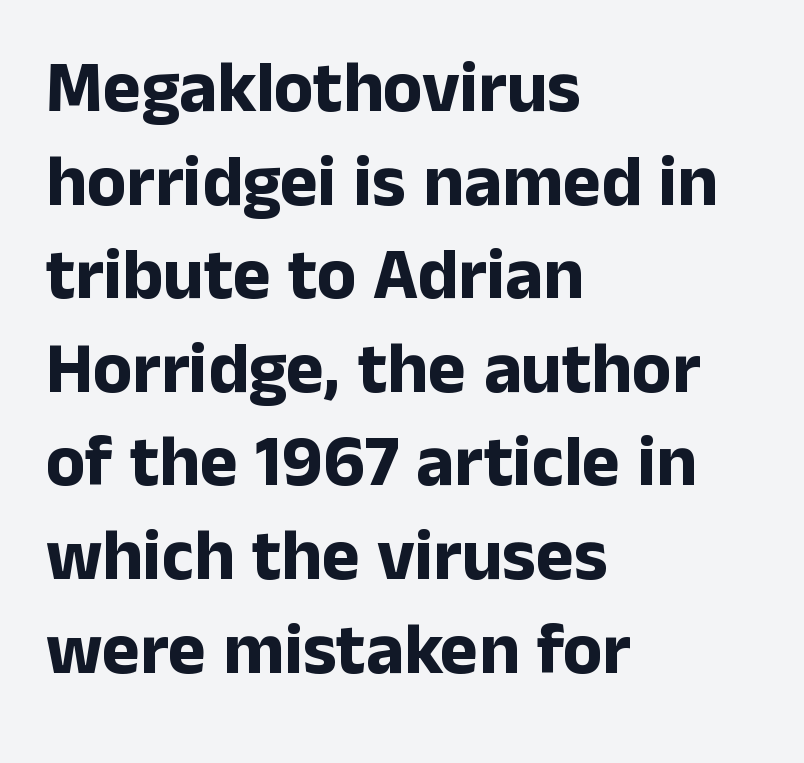
The image shows 72 px bold sans-serif type, upright; set left-aligned, normal line spacing (1.3x), normal letter spacing, not underlined; low stroke contrast and a medium x-height.
